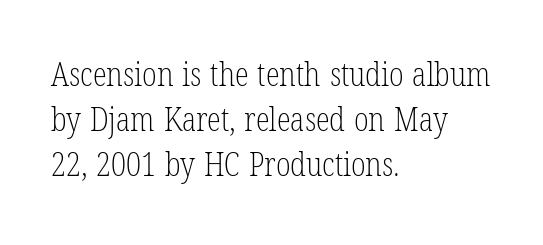
{"serif": "yes", "italic": "no", "bold": "no", "weight": "light", "width": "condensed", "stroke_contrast": "low", "x_height": "medium", "monospaced": "no", "underline": "no", "align": "left", "line_spacing": "normal", "line_spacing_ratio": 1.41, "letter_spacing": "normal", "letter_spacing_em": 0.0, "glyph_px": 32}
